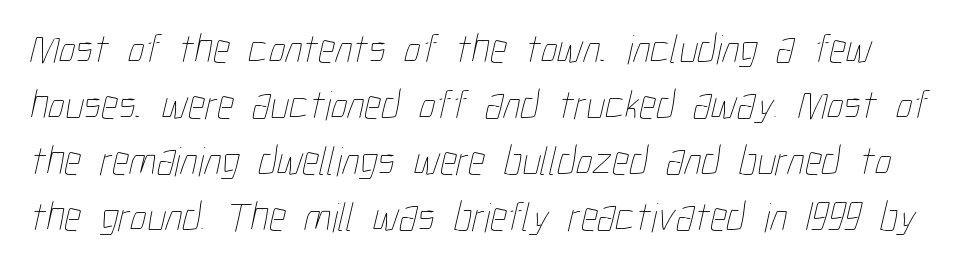
{"bold": "no", "weight": "thin", "width": "condensed", "stroke_contrast": "low", "x_height": "medium", "monospaced": "no", "underline": "no", "line_spacing": "normal", "line_spacing_ratio": 1.33, "letter_spacing": "normal", "letter_spacing_em": 0.0, "glyph_px": 42}
